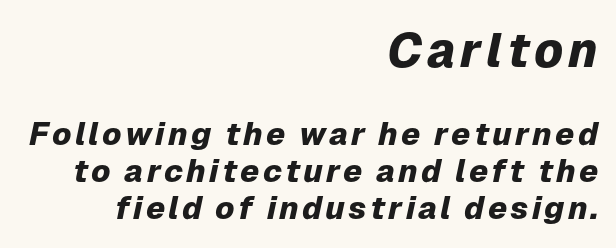
A flush-right, rag-left setting is used for this passage. The rendering uses natural spacing where letterforms have individual widths. In terms of weight, the rendering is a true, heavy bold. Looking at the ascenders, they clearly lean. Check under the words: just untouched page.
